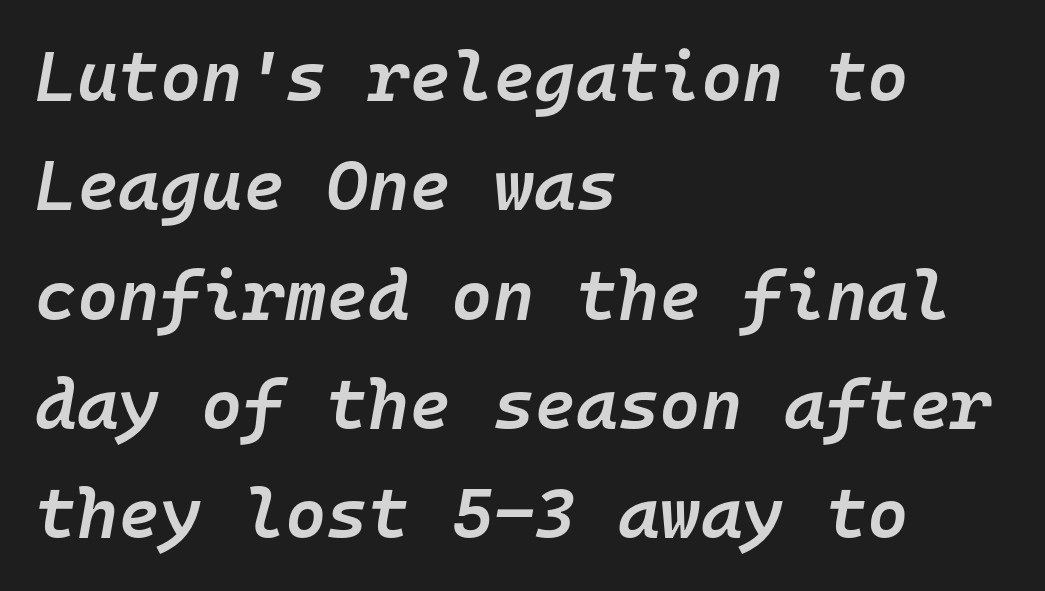
The image shows 71 px semibold type, italic (leaning right), monospaced; set left-aligned, normal line spacing (1.54x), normal letter spacing, not underlined; low stroke contrast and a medium x-height.
